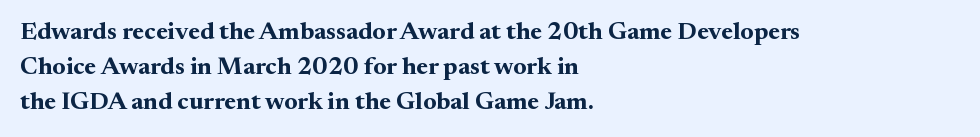
Q: Is the text bold? A: Yes.
Q: Is the text italic (slanted)? A: No, it is upright.
Q: Is the text underlined? A: No.
Q: How is the paragraph aligned? A: Left-aligned.
Q: Is the spacing between letters normal or unusually wide? A: Normal.
Q: Is the spacing between lines tight, normal or loose? A: Normal.
